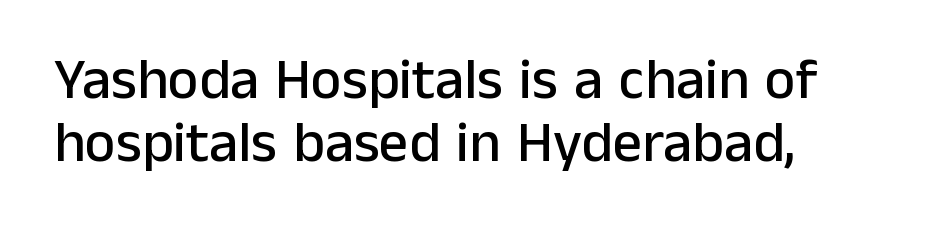
The image shows 58 px sans-serif type, upright; set left-aligned, tight line spacing (1.09x), normal letter spacing, not underlined; low stroke contrast and a medium x-height.
